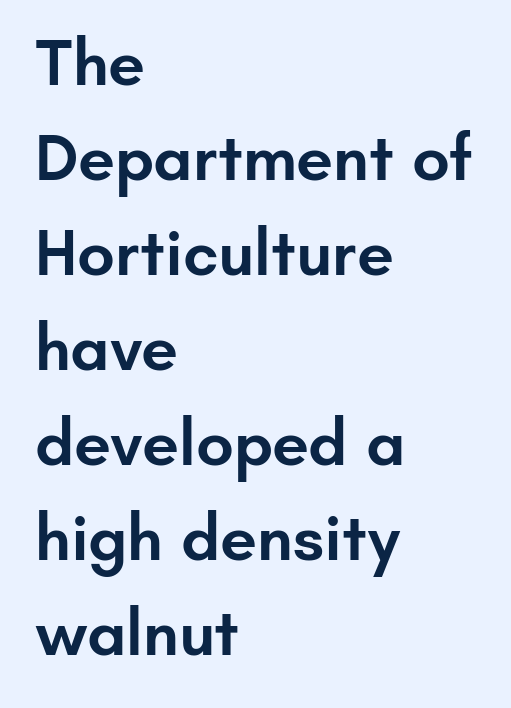
Q: Is the text bold? A: Semi-bold.
Q: Is the text italic (slanted)? A: No, it is upright.
Q: Is the typeface a serif or a sans-serif typeface? A: Sans-serif.
Q: Is the text underlined? A: No.
Q: How is the paragraph aligned? A: Left-aligned.
Q: Is the spacing between letters normal or unusually wide? A: Normal.
Q: Is the spacing between lines tight, normal or loose? A: Normal.
Q: Width (condensed, normal, or wide)? A: Normal.
Q: Stroke contrast? A: Low.
Q: x-height? A: Small.
Q: Monospaced? A: No.
